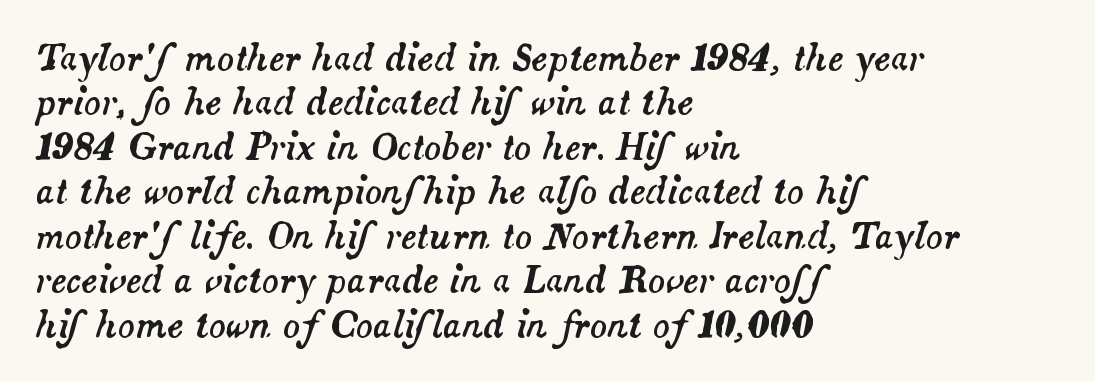
The image shows 35 px text type, italic (leaning right); set left-aligned, normal line spacing (1.27x), normal letter spacing, not underlined; medium stroke contrast and a small x-height.
